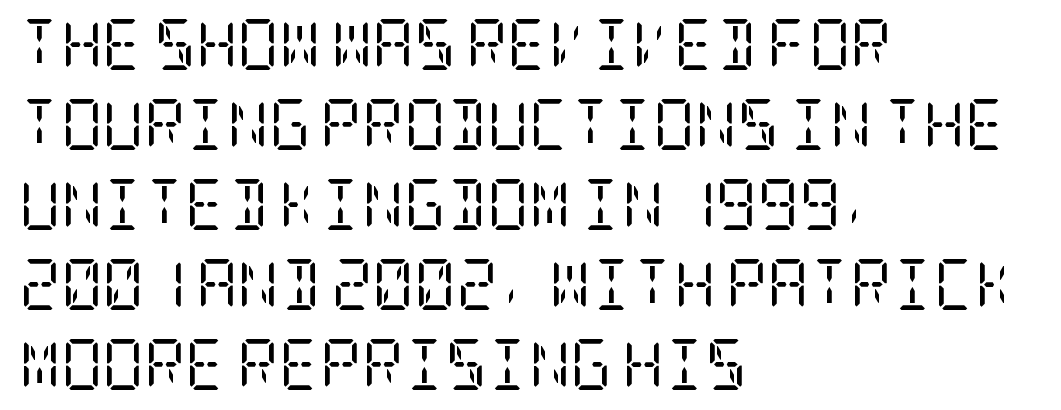
The image shows 51 px regular-weight, condensed serif type, upright; set left-aligned, normal line spacing (1.57x), normal letter spacing, not underlined; low stroke contrast and a large x-height.
